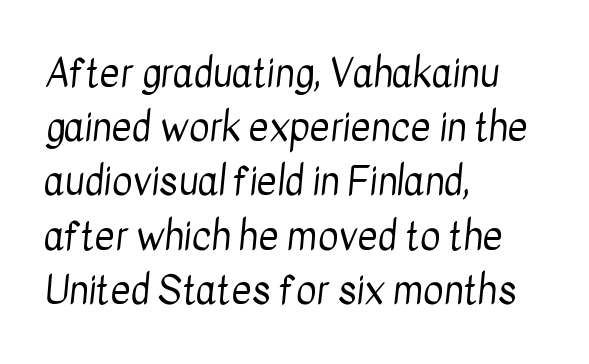
This reads as an unemphasized weight, regular at the heaviest. Clear beneath every line of the passage. Which margin do the lines hug? The left one — the right edge is uneven. Type style note: lacks serifs. Nobody touched the tracking dial on this one. Note the varied advance widths — an 'i' is clearly narrower than an 'm'.
